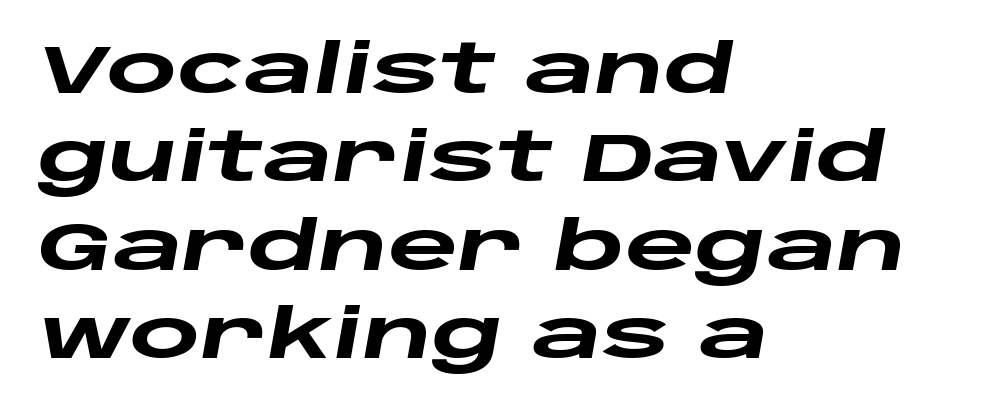
The image shows 68 px heavy, wide type, italic (leaning right); set left-aligned, normal line spacing (1.3x), normal letter spacing, not underlined; low stroke contrast and a large x-height.
